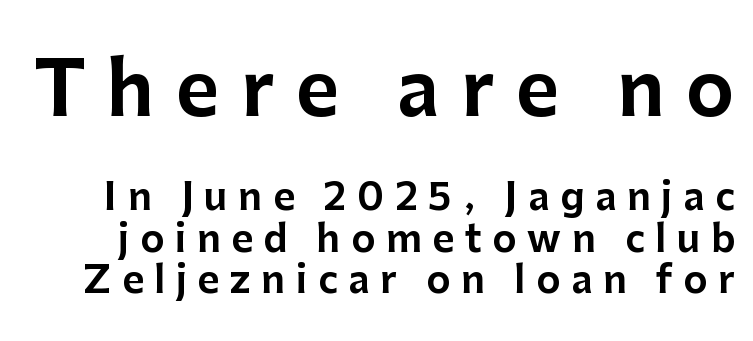
The tracking reads as deliberately expanded to a designer's eye. The block sitting higher on the canvas is the one with enlarged characters. Ascenders rise straight up at ninety degrees. The characters display no serif detailing; their extremities are plain.
